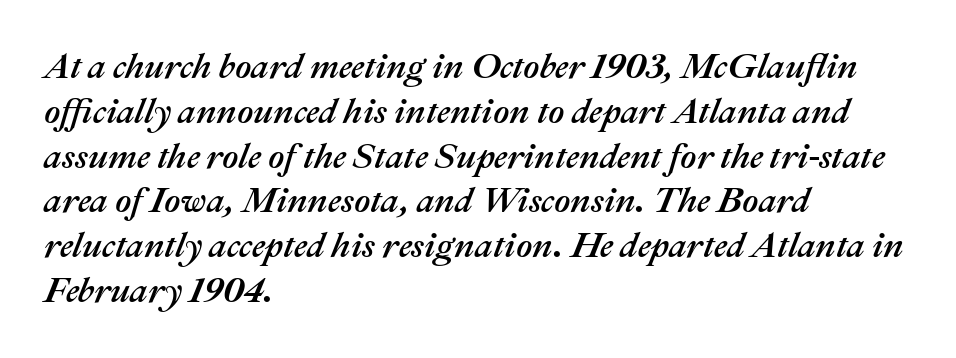
The image shows 35 px text type, italic (leaning right); set left-aligned, normal line spacing (1.28x), normal letter spacing, not underlined; medium stroke contrast and a medium x-height.
